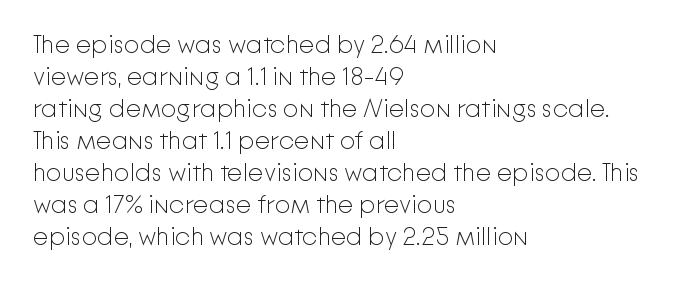
Q: Is the text bold? A: No.
Q: Is the text italic (slanted)? A: No, it is upright.
Q: Is the text underlined? A: No.
Q: How is the paragraph aligned? A: Left-aligned.
Q: Is the spacing between letters normal or unusually wide? A: Normal.
Q: Is the spacing between lines tight, normal or loose? A: Normal.
